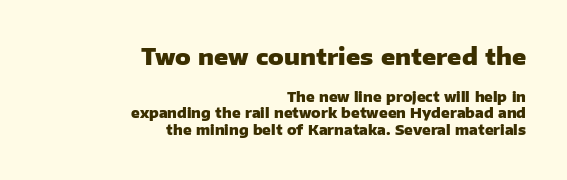
The horizontal fit of the characters is conventional and even. Visually, the top section dominates because its glyphs are scaled up. The font's upright variant was chosen for this text. Quick note: underline off.
